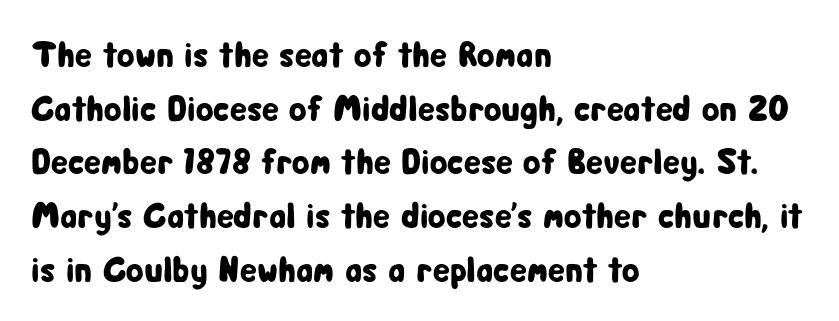
{"serif": "no", "italic": "no", "width": "condensed", "stroke_contrast": "low", "x_height": "medium", "monospaced": "no", "underline": "no", "align": "left", "line_spacing": "normal", "line_spacing_ratio": 1.49, "letter_spacing": "normal", "letter_spacing_em": 0.0, "glyph_px": 36}
